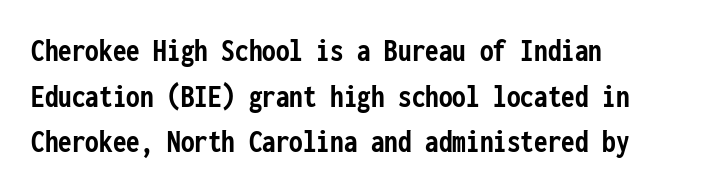
Q: Is the text bold? A: Yes.
Q: Is the text italic (slanted)? A: No, it is upright.
Q: Is the typeface a serif or a sans-serif typeface? A: Sans-serif.
Q: Is the text underlined? A: No.
Q: How is the paragraph aligned? A: Left-aligned.
Q: Is the spacing between letters normal or unusually wide? A: Normal.
Q: Is the spacing between lines tight, normal or loose? A: Normal.
Q: Width (condensed, normal, or wide)? A: Condensed.
Q: Stroke contrast? A: Low.
Q: x-height? A: Medium.
Q: Monospaced? A: Yes.
